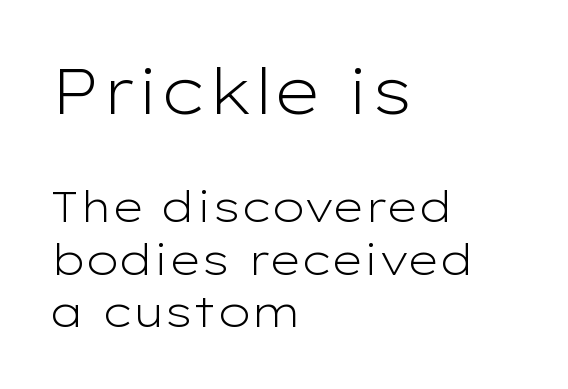
Spacing verdict: proportional, widths tailored to each character. Left-aligned paragraph, ragged on the right. A sans-serif font was chosen for this passage. Each word holds together tightly as a unit, with standard inter-letter gaps. These two chunks differ in scale, with the top chunk taking the larger measure.
